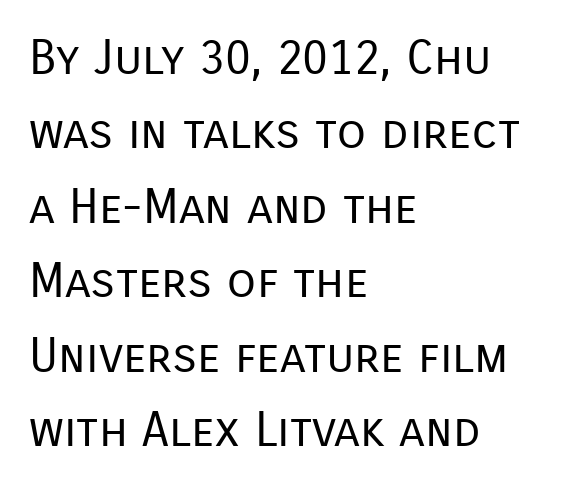
{"serif": "no", "italic": "no", "bold": "no", "weight": "regular", "width": "normal", "stroke_contrast": "low", "x_height": "medium", "monospaced": "no", "underline": "no", "align": "left", "line_spacing": "normal", "line_spacing_ratio": 1.55, "letter_spacing": "normal", "letter_spacing_em": 0.0, "glyph_px": 48}
